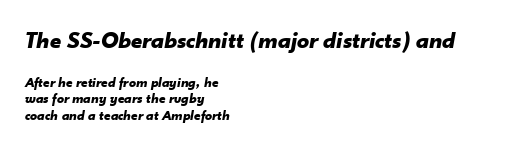
Q: Is the text bold? A: Yes.
Q: Is the text italic (slanted)? A: Yes, it leans right by about 10 degrees.
Q: Is the text underlined? A: No.
Q: How is the paragraph aligned? A: Left-aligned.
Q: Is the spacing between letters normal or unusually wide? A: Normal.
Q: Which block of text is set in a larger size, the first (top) or the second (bottom)? A: The first (top) one.
